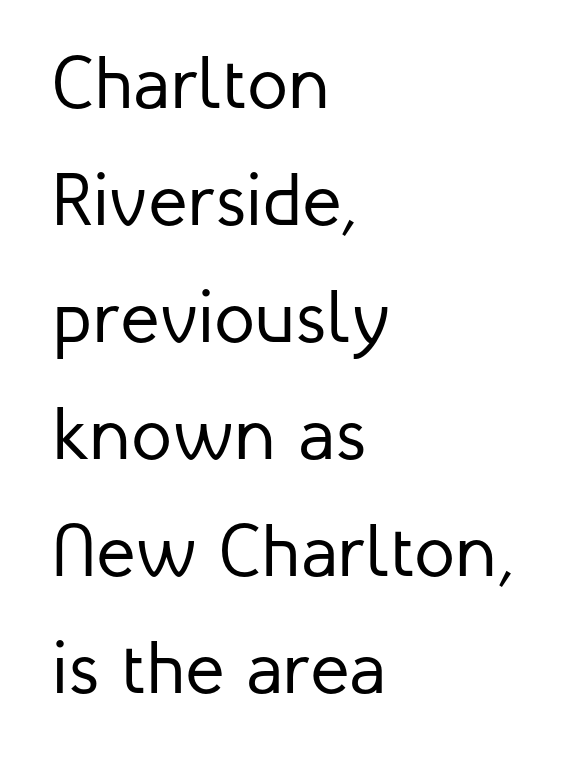
The characters display no serif detailing; their extremities are plain. In terms of letterspacing, this is plain default setting. In terms of posture, this sample is upright. No word sits above an underline. Where is the straight margin? On the left.
